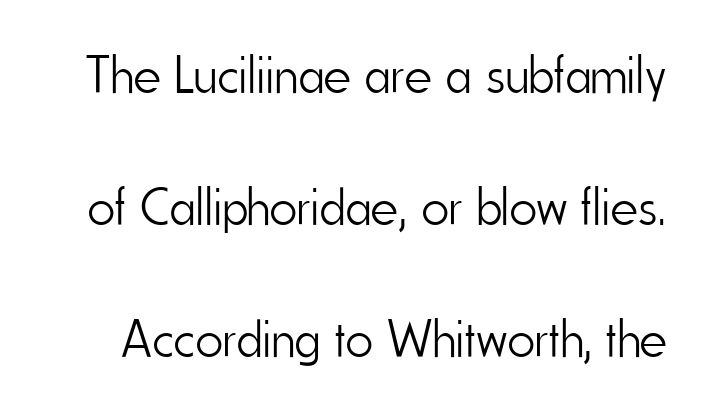
Weight: in the light-to-regular range. Think of a printed novel: that variable character pitch is what you see here. Look at the tracking — it's just the regular setting, nothing added. When letters stand straight like this, we call the style roman or upright. Leading: increased. Font category for this specimen: sans-serif.
